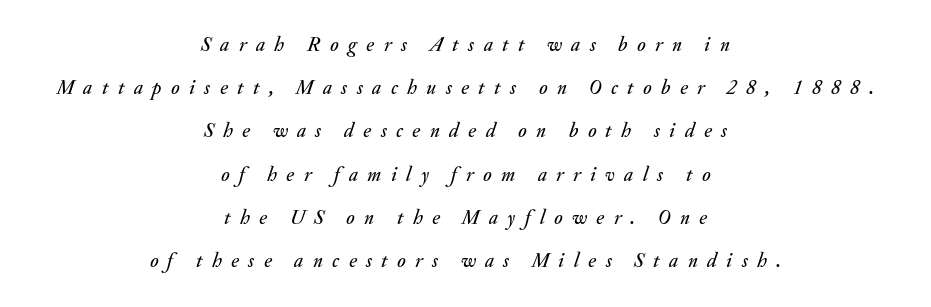
{"italic": "yes", "lean": "right", "slant_degrees": 20, "underline": "no", "align": "center", "line_spacing": "loose", "line_spacing_ratio": 2.16, "letter_spacing": "wide", "letter_spacing_em": 0.47, "glyph_px": 20}
